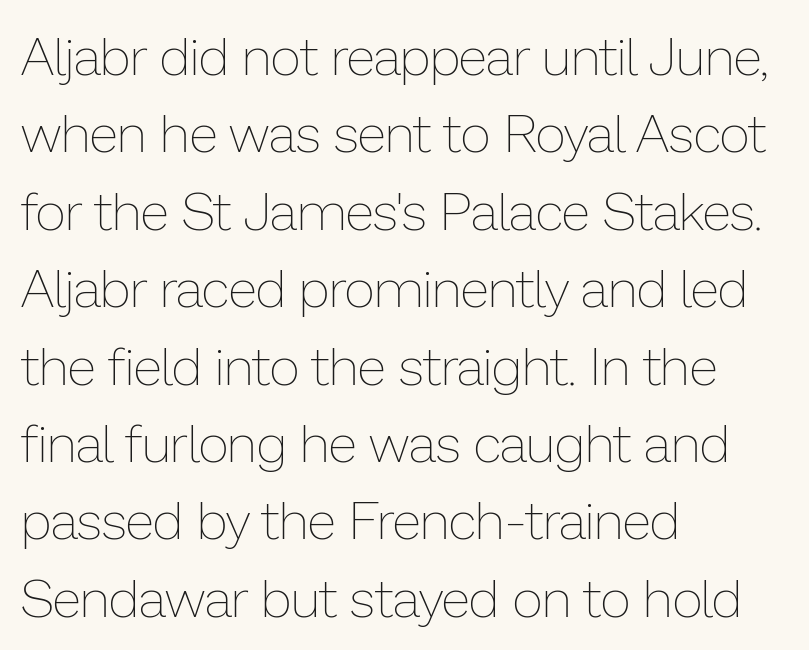
The typeface has the unassuming heft of standard copy or less. Alignment: flush left. Vertical spacing — default. This sample has the flowing, uneven cadence of proportional lettering.
